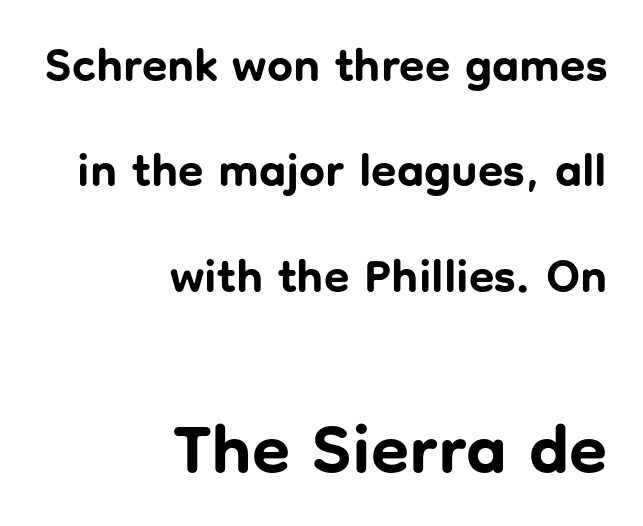
{"serif": "no", "italic": "no", "bold": "yes", "weight": "bold", "width": "normal", "stroke_contrast": "low", "x_height": "medium", "monospaced": "no", "underline": "no", "align": "right", "line_spacing": "loose", "line_spacing_ratio": 2.29, "letter_spacing": "normal", "letter_spacing_em": 0.0, "larger_block": "second", "size_ratio": 1.5, "glyph_px": 69}
